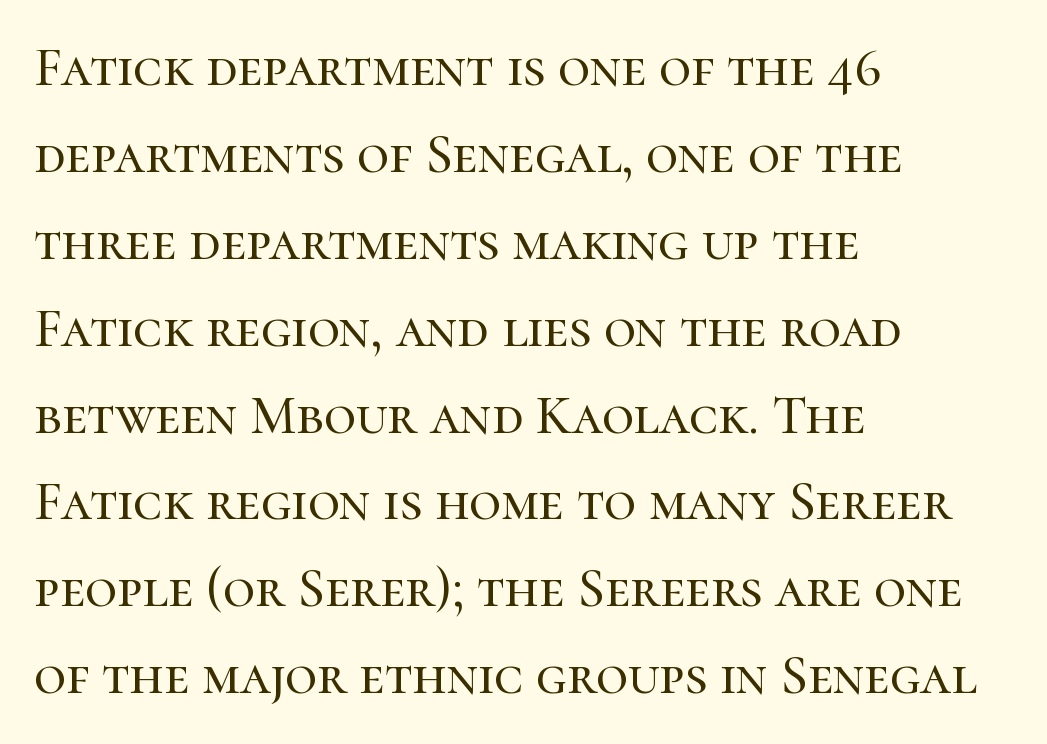
Small tapered or slab feet sit at the stroke ends, so this counts as serif. The lettering holds an erect, upright posture throughout. Whoever set this chose a conventional vertical rhythm. Tracking here is standard; glyphs follow each other at the usual distance. Letters rest on an invisible, unmarked baseline.
